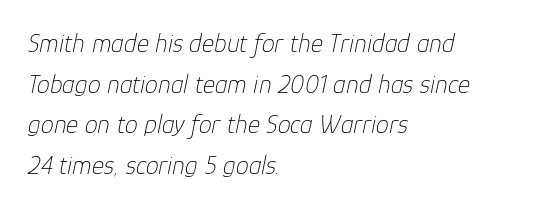
Q: Is the text bold? A: No.
Q: Is the text italic (slanted)? A: Yes, it leans right by about 12 degrees.
Q: Is the text underlined? A: No.
Q: How is the paragraph aligned? A: Left-aligned.
Q: Is the spacing between letters normal or unusually wide? A: Normal.
Q: Is the spacing between lines tight, normal or loose? A: Normal.
